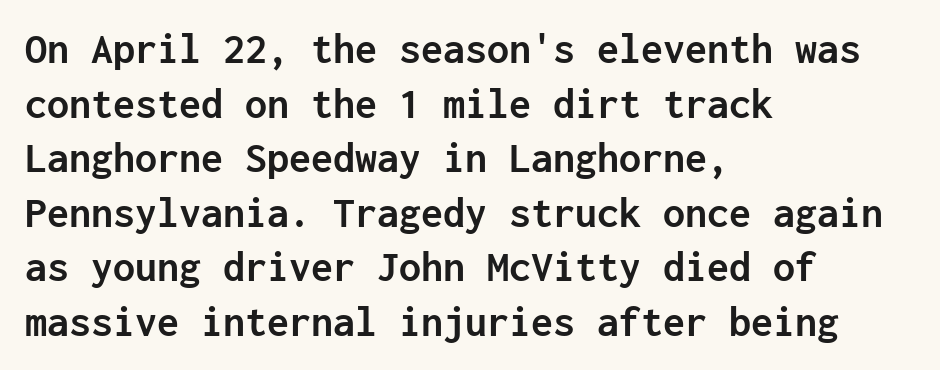
{"serif": "no", "italic": "no", "bold": "yes", "weight": "semibold", "width": "normal", "stroke_contrast": "low", "x_height": "medium", "monospaced": "yes", "underline": "no", "align": "left", "line_spacing_ratio": 1.24, "letter_spacing": "normal", "letter_spacing_em": 0.0, "glyph_px": 44}
